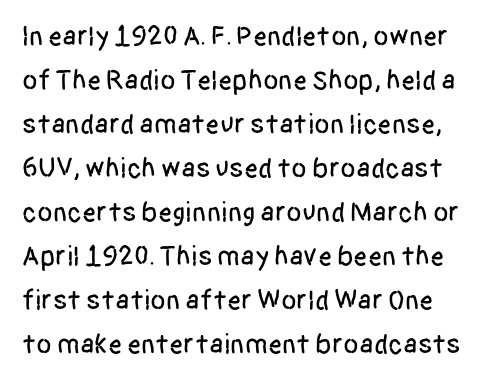
The image shows 28 px condensed sans-serif type, upright; set normal line spacing (1.57x), normal letter spacing, not underlined; low stroke contrast and a large x-height.
